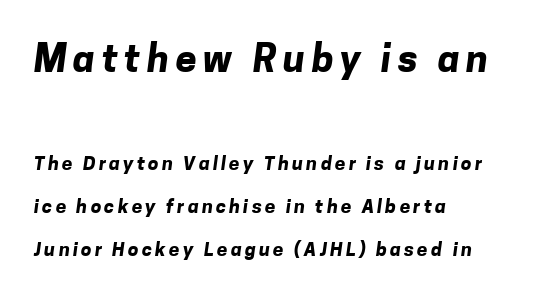
The image shows 38 px bold sans-serif type; set left-aligned, loose line spacing (2.27x), not underlined; the first (top) block is 2.0x larger; low stroke contrast and a medium x-height.
